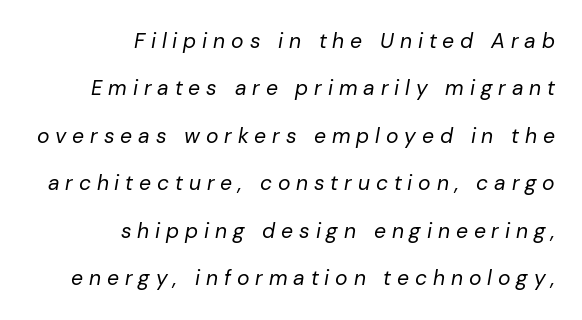
{"italic": "yes", "lean": "right", "slant_degrees": 10, "bold": "no", "underline": "no", "align": "right", "line_spacing": "loose", "line_spacing_ratio": 2.26, "letter_spacing": "wide", "letter_spacing_em": 0.28, "glyph_px": 21}
